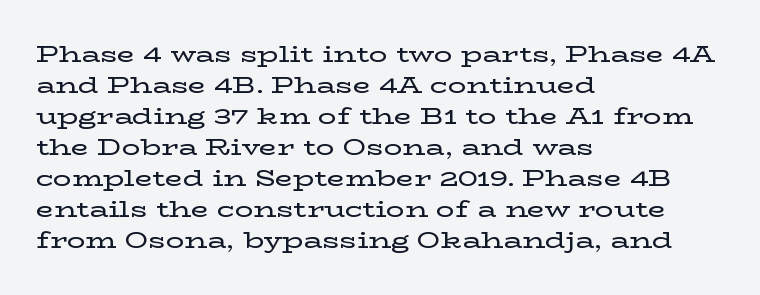
Q: Is the text italic (slanted)? A: No, it is upright.
Q: Is the text underlined? A: No.
Q: How is the paragraph aligned? A: Left-aligned.
Q: Is the spacing between letters normal or unusually wide? A: Normal.
Q: Is the spacing between lines tight, normal or loose? A: Normal.
